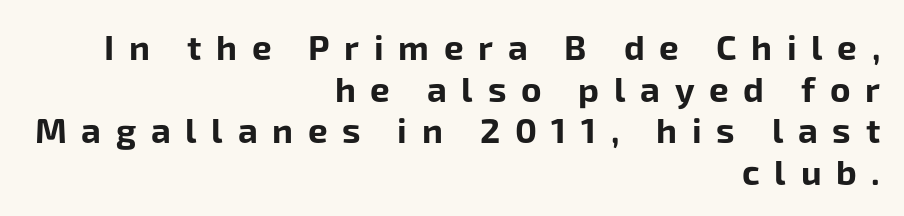
The image shows 35 px bold sans-serif type, upright; set right-aligned, line spacing 1.19x, unusually wide letter spacing (+0.42 em), not underlined; low stroke contrast and a medium x-height.
